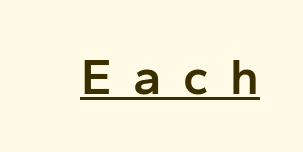
{"serif": "no", "italic": "no", "bold": "semi", "weight": "semibold", "width": "normal", "stroke_contrast": "low", "x_height": "medium", "monospaced": "no", "underline": "yes", "letter_spacing": "wide", "letter_spacing_em": 0.42, "glyph_px": 51}
